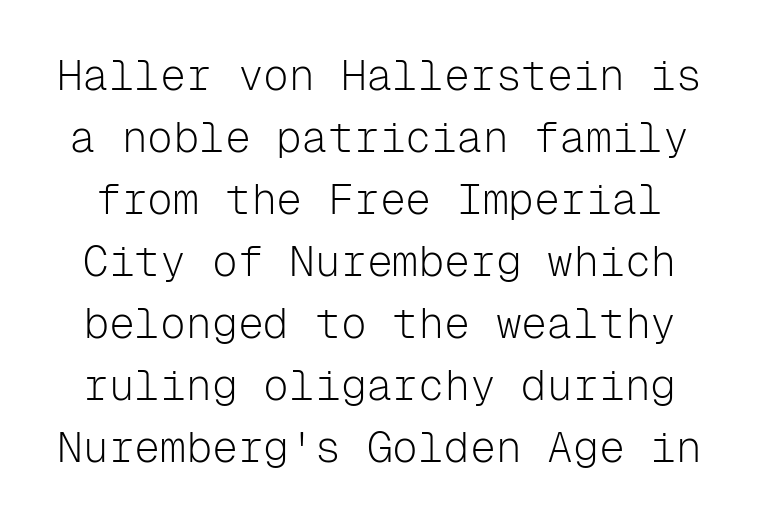
The letters look calm and open, with moderate or lighter stems. The passage shown is typeset with a sans-serif family. The space beneath each line is pristine and unruled. Looks like terminal output: every glyph gets an equal slot.
